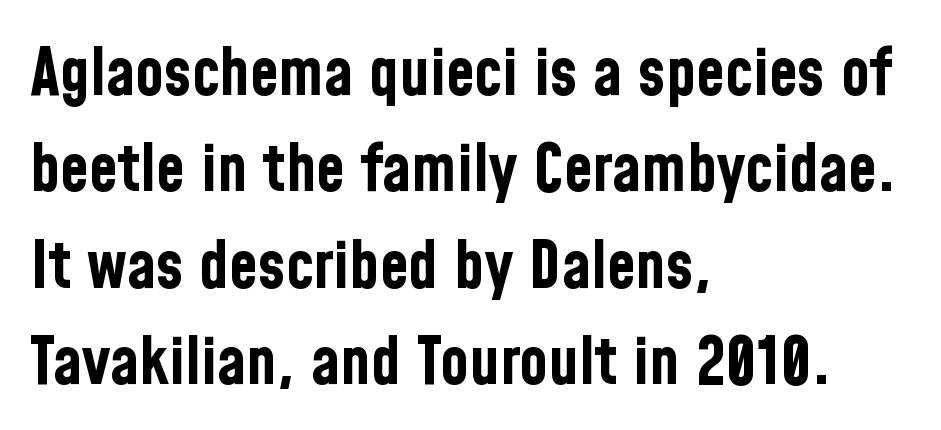
Q: Is the text bold? A: Yes.
Q: Is the text italic (slanted)? A: No, it is upright.
Q: Is the typeface a serif or a sans-serif typeface? A: Sans-serif.
Q: Is the text underlined? A: No.
Q: How is the paragraph aligned? A: Left-aligned.
Q: Is the spacing between letters normal or unusually wide? A: Normal.
Q: Is the spacing between lines tight, normal or loose? A: Normal.
Q: Width (condensed, normal, or wide)? A: Condensed.
Q: Stroke contrast? A: Low.
Q: x-height? A: Medium.
Q: Monospaced? A: No.
